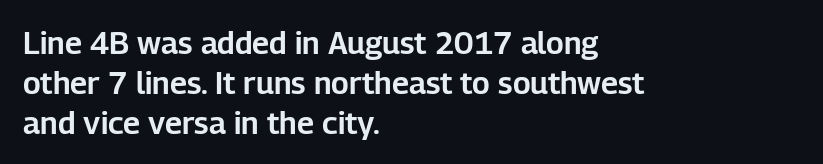
Ordinary non-slanted type is in use. Check under the words: just untouched page. Which margin do the lines hug? The left one — the right edge is uneven. A typesetter would call this zero additional tracking. The lines sit at an ordinary, default distance from one another. Each letter keeps its own natural width here, so spacing adapts to shape.
